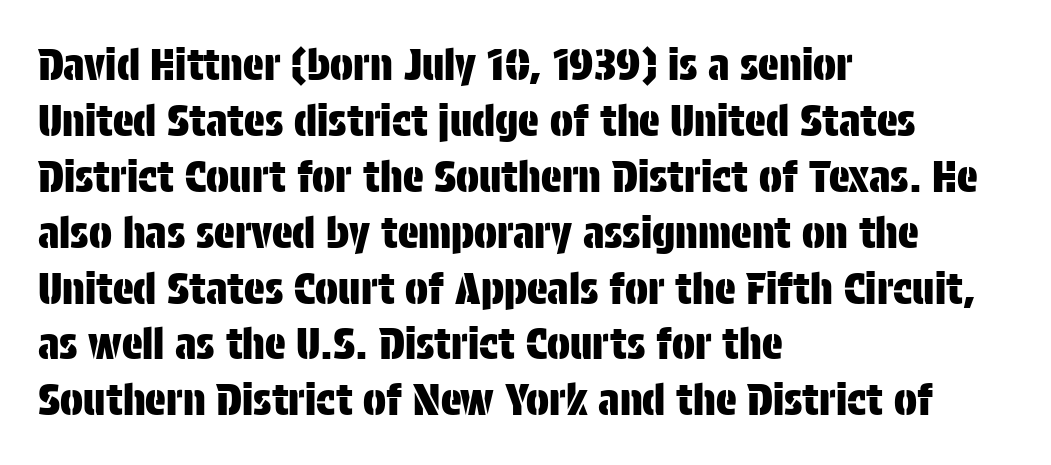
{"serif": "no", "italic": "no", "width": "condensed", "stroke_contrast": "low", "x_height": "large", "monospaced": "no", "underline": "no", "align": "left", "line_spacing": "normal", "line_spacing_ratio": 1.3, "letter_spacing": "normal", "letter_spacing_em": 0.0, "glyph_px": 43}
